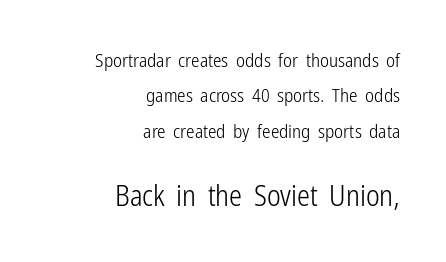
A quiet, ordinary-to-light weight characterises the typeface. The face used here is proportionally spaced, like ordinary book or web type. Words float on clear page, feet unadorned. Ordinary non-slanted type is in use. Which margin do the lines hug? The right one — the left edge is uneven. Whoever set this made the second block the dominant, larger element.
